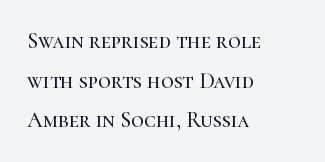
Q: Is the text italic (slanted)? A: No, it is upright.
Q: Is the text underlined? A: No.
Q: How is the paragraph aligned? A: Left-aligned.
Q: Is the spacing between letters normal or unusually wide? A: Normal.
